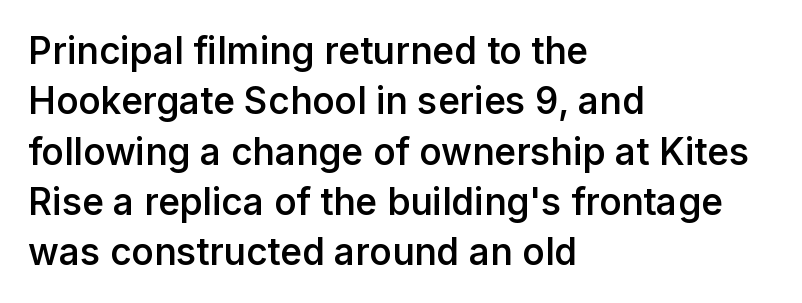
The image shows 37 px semibold sans-serif type, upright; set left-aligned, normal line spacing (1.36x), normal letter spacing, not underlined; low stroke contrast and a medium x-height.
